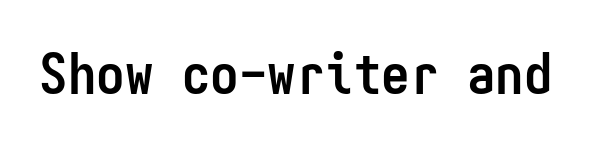
Short note: letters normally spaced. The face used here is a sans, in the tradition of grotesques and geometrics. Does the lettering tilt? It doesn't — this is upright. The passage shown is typed in a monospace face where columns stay perfectly aligned. The space directly below the letters is spotless. Typesetter's note: full bold, strokes at maximum text heaviness.
